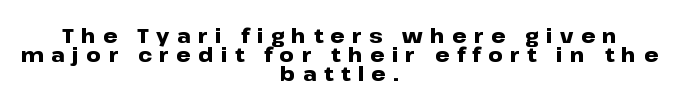
{"italic": "no", "bold": "yes", "underline": "no", "align": "center", "line_spacing": "tight", "line_spacing_ratio": 0.95, "letter_spacing": "wide", "letter_spacing_em": 0.37, "glyph_px": 20}
